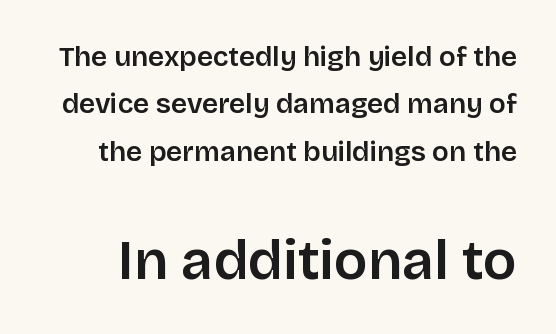
The image shows 56 px sans-serif type, upright; set normal line spacing (1.69x), normal letter spacing, not underlined; the second (bottom) block is 2.0x larger; low stroke contrast and a large x-height.
